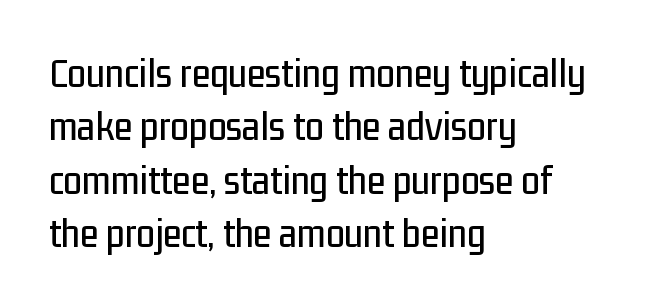
Q: Is the text italic (slanted)? A: No, it is upright.
Q: Is the typeface a serif or a sans-serif typeface? A: Sans-serif.
Q: Is the text underlined? A: No.
Q: How is the paragraph aligned? A: Left-aligned.
Q: Is the spacing between letters normal or unusually wide? A: Normal.
Q: Is the spacing between lines tight, normal or loose? A: Normal.
Q: Width (condensed, normal, or wide)? A: Condensed.
Q: Stroke contrast? A: Low.
Q: x-height? A: Medium.
Q: Monospaced? A: No.
